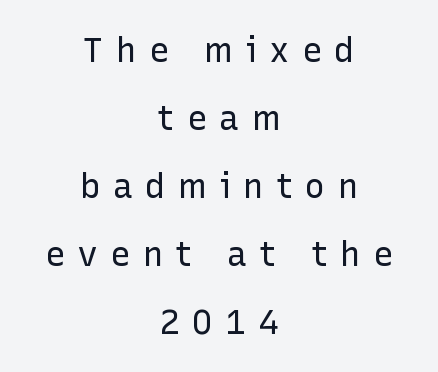
Q: Is the text bold? A: No.
Q: Is the text italic (slanted)? A: No, it is upright.
Q: Is the typeface a serif or a sans-serif typeface? A: Sans-serif.
Q: Is the text underlined? A: No.
Q: How is the paragraph aligned? A: Centered.
Q: Is the spacing between letters normal or unusually wide? A: Unusually wide.
Q: Is the spacing between lines tight, normal or loose? A: Loose.
Q: Width (condensed, normal, or wide)? A: Normal.
Q: Stroke contrast? A: Low.
Q: x-height? A: Medium.
Q: Monospaced? A: No.
